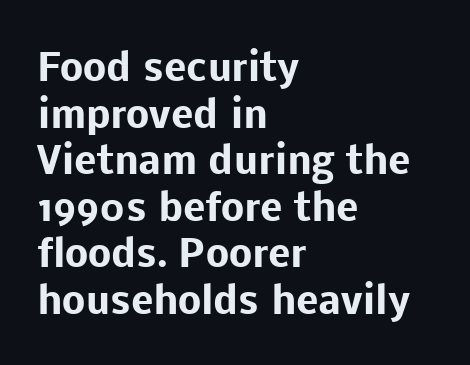
Q: Is the text bold? A: Yes.
Q: Is the text italic (slanted)? A: No, it is upright.
Q: Is the typeface a serif or a sans-serif typeface? A: Sans-serif.
Q: Is the text underlined? A: No.
Q: How is the paragraph aligned? A: Left-aligned.
Q: Is the spacing between letters normal or unusually wide? A: Normal.
Q: Is the spacing between lines tight, normal or loose? A: Normal.
Q: Width (condensed, normal, or wide)? A: Normal.
Q: Stroke contrast? A: Low.
Q: x-height? A: Medium.
Q: Monospaced? A: No.
